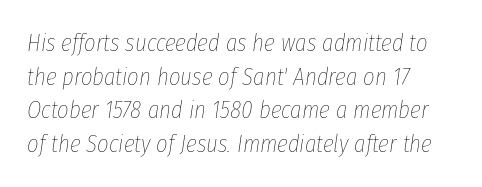
{"italic": "yes", "lean": "right", "slant_degrees": 8, "bold": "no", "underline": "no", "align": "left", "line_spacing": "normal", "line_spacing_ratio": 1.35, "letter_spacing": "normal", "letter_spacing_em": 0.0, "glyph_px": 25}
